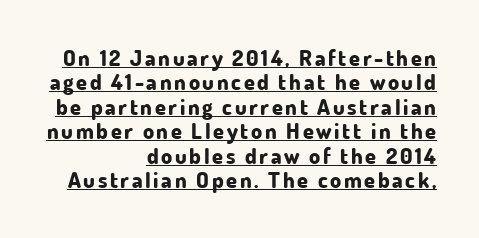
Check the space under the baseline: a stroke is drawn there. The font's upright variant was chosen for this text. Regarding leading, the lines here are crowded together. A flush-right, rag-left setting is used for this passage. How heavy is the stroke? Heavy — this is a bold.
